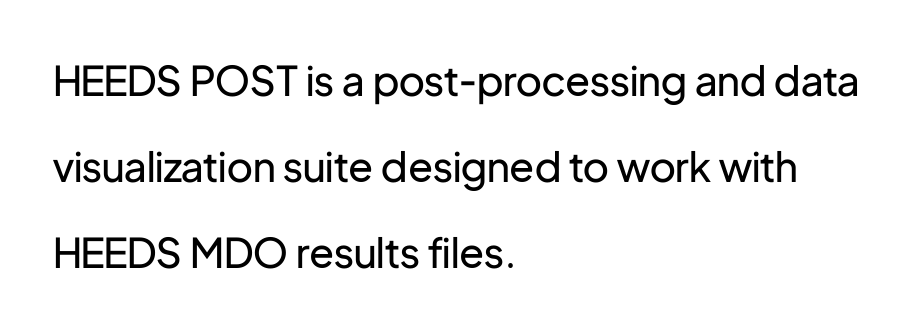
Q: Is the text bold? A: No.
Q: Is the text italic (slanted)? A: No, it is upright.
Q: Is the typeface a serif or a sans-serif typeface? A: Sans-serif.
Q: Is the text underlined? A: No.
Q: How is the paragraph aligned? A: Left-aligned.
Q: Is the spacing between letters normal or unusually wide? A: Normal.
Q: Is the spacing between lines tight, normal or loose? A: Loose.
Q: Width (condensed, normal, or wide)? A: Normal.
Q: Stroke contrast? A: Low.
Q: x-height? A: Medium.
Q: Monospaced? A: No.
